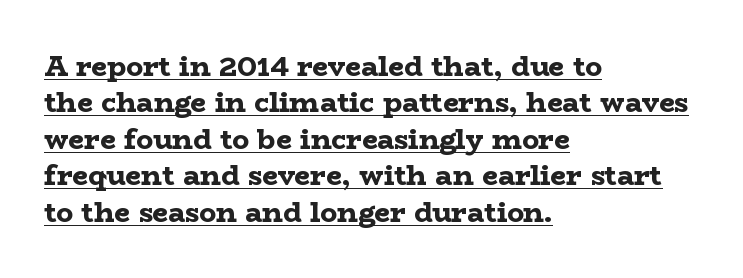
{"serif": "yes", "italic": "no", "bold": "yes", "weight": "bold", "width": "wide", "stroke_contrast": "low", "x_height": "medium", "monospaced": "no", "underline": "yes", "align": "left", "line_spacing": "normal", "line_spacing_ratio": 1.3, "letter_spacing": "normal", "letter_spacing_em": 0.0, "glyph_px": 28}
